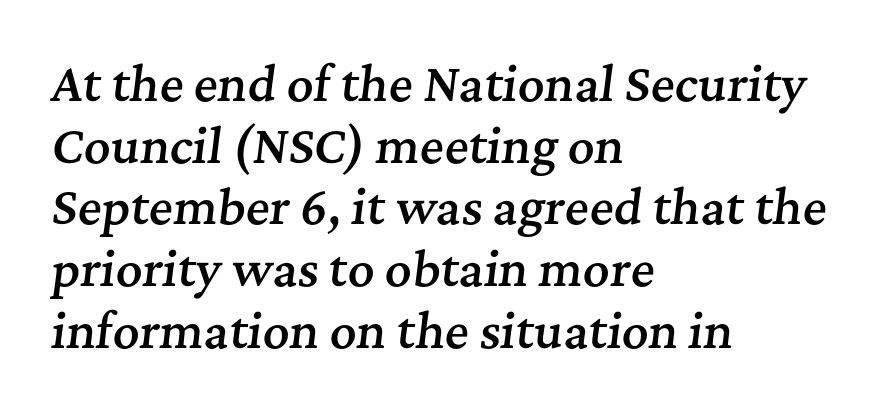
The image shows 46 px semibold serif type, italic (leaning right); set left-aligned, normal line spacing (1.34x), normal letter spacing, not underlined; medium stroke contrast and a medium x-height.
